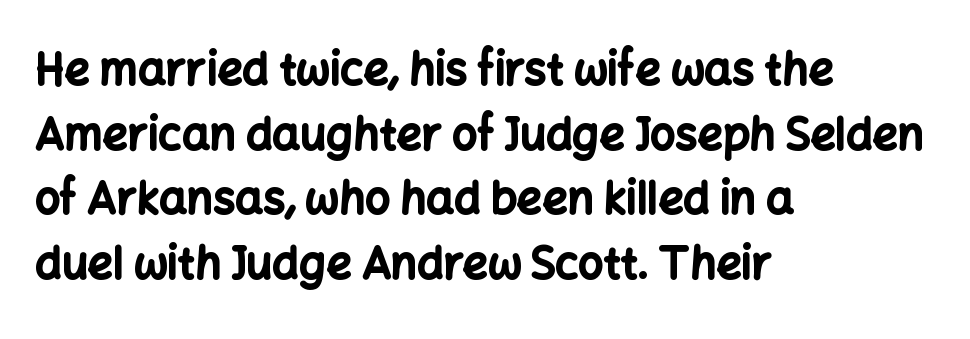
Q: Is the text bold? A: Yes.
Q: Is the text italic (slanted)? A: No, it is upright.
Q: Is the typeface a serif or a sans-serif typeface? A: Sans-serif.
Q: Is the text underlined? A: No.
Q: How is the paragraph aligned? A: Left-aligned.
Q: Is the spacing between letters normal or unusually wide? A: Normal.
Q: Is the spacing between lines tight, normal or loose? A: Normal.
Q: Width (condensed, normal, or wide)? A: Normal.
Q: Stroke contrast? A: Low.
Q: x-height? A: Medium.
Q: Monospaced? A: No.
